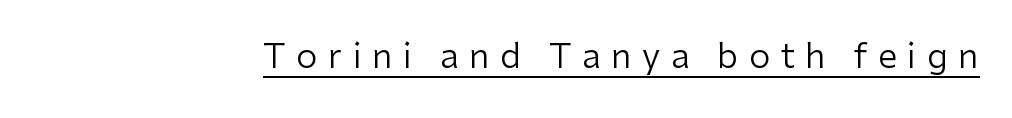
{"serif": "no", "italic": "no", "bold": "no", "weight": "regular", "width": "normal", "stroke_contrast": "low", "x_height": "medium", "monospaced": "no", "underline": "yes", "letter_spacing": "wide", "letter_spacing_em": 0.31, "glyph_px": 34}
